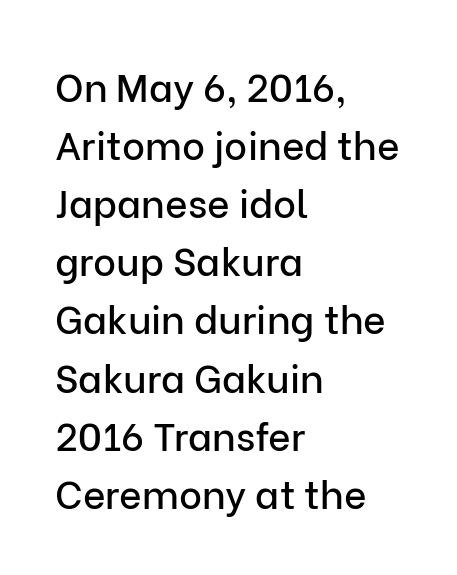
The image shows 39 px sans-serif type, upright; set left-aligned, normal line spacing (1.49x), normal letter spacing, not underlined; low stroke contrast and a medium x-height.
